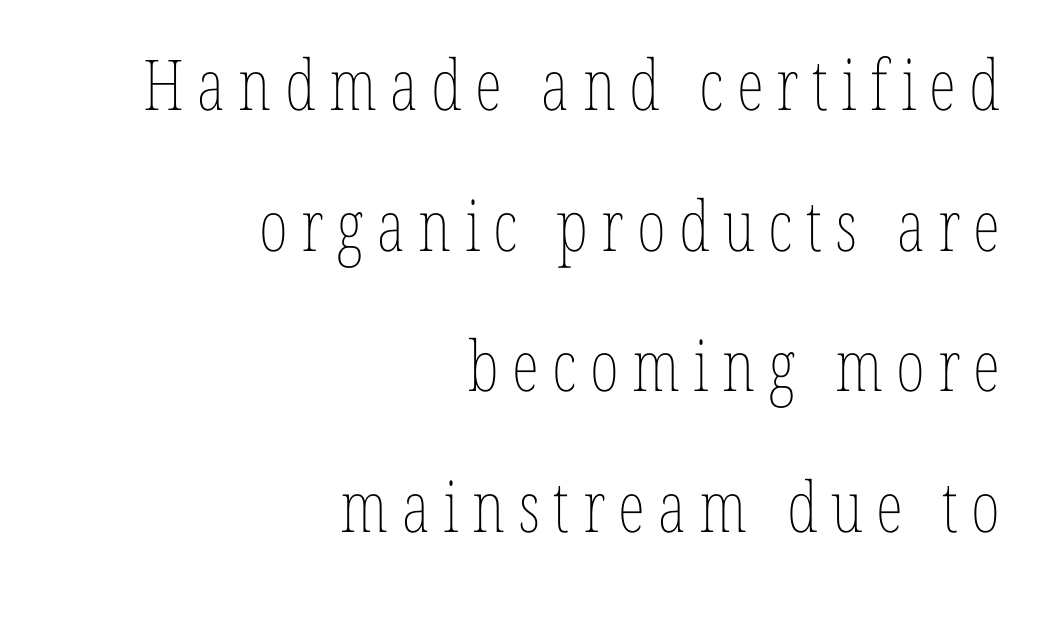
The image shows 70 px thin, condensed type, upright; set right-aligned, loose line spacing (2.01x), not underlined; low stroke contrast and a medium x-height.
